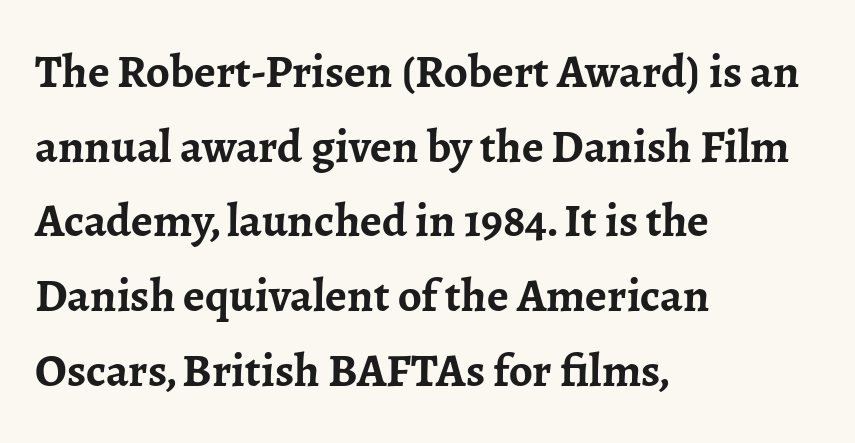
{"serif": "yes", "italic": "no", "bold": "yes", "weight": "semibold", "width": "normal", "stroke_contrast": "low", "x_height": "medium", "monospaced": "no", "underline": "no", "align": "left", "line_spacing": "normal", "line_spacing_ratio": 1.59, "letter_spacing": "normal", "letter_spacing_em": 0.0, "glyph_px": 47}
